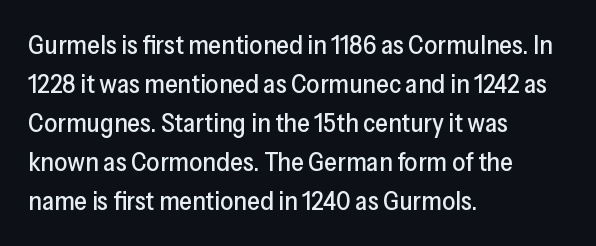
Q: Is the text italic (slanted)? A: No, it is upright.
Q: Is the text underlined? A: No.
Q: How is the paragraph aligned? A: Left-aligned.
Q: Is the spacing between letters normal or unusually wide? A: Normal.
Q: Is the spacing between lines tight, normal or loose? A: Normal.
